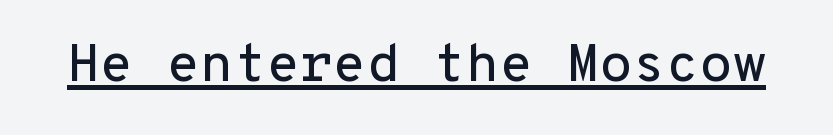
{"serif": "no", "italic": "no", "width": "normal", "stroke_contrast": "low", "x_height": "medium", "monospaced": "yes", "underline": "yes", "letter_spacing": "normal", "letter_spacing_em": 0.0, "glyph_px": 54}
